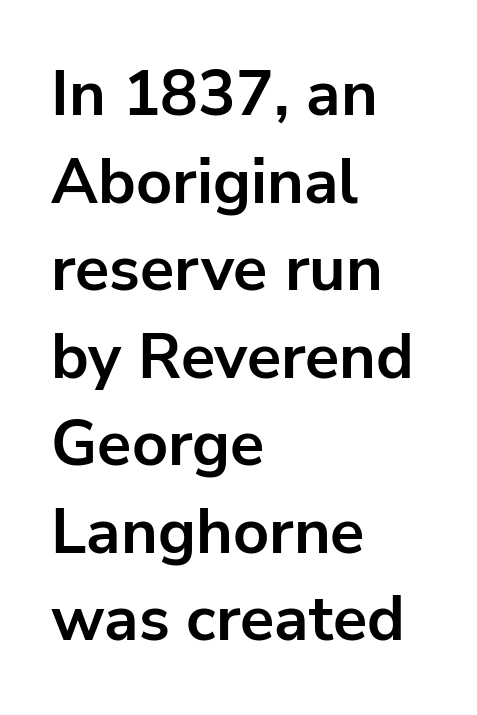
{"serif": "no", "italic": "no", "bold": "yes", "weight": "bold", "width": "normal", "stroke_contrast": "low", "x_height": "medium", "monospaced": "no", "underline": "no", "align": "left", "line_spacing": "normal", "line_spacing_ratio": 1.39, "letter_spacing": "normal", "letter_spacing_em": 0.0, "glyph_px": 63}
